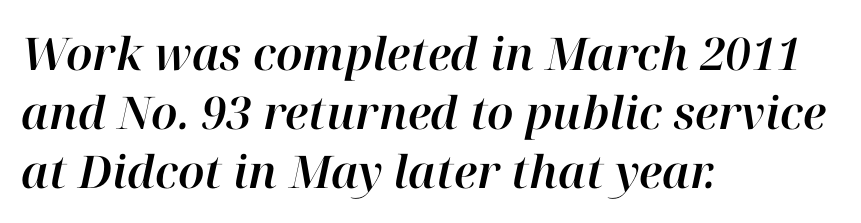
The letters are slanted; this is an italic face. Glance below the letters and you will spot only blank space. Is this a fixed-width face? No — the glyphs have proportional, varying widths. Regarding leading, the lines here are spaced in the standard way. In CSS terms this would be text-align: left.
